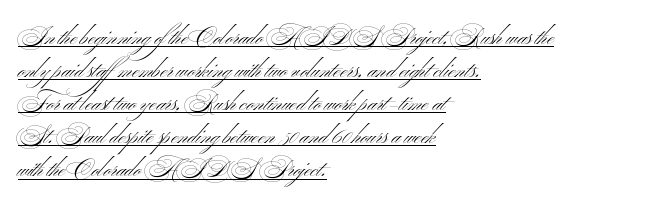
Q: Is the text bold? A: No.
Q: Is the text italic (slanted)? A: Yes.
Q: Is the text underlined? A: Yes.
Q: How is the paragraph aligned? A: Left-aligned.
Q: Is the spacing between letters normal or unusually wide? A: Normal.
Q: Is the spacing between lines tight, normal or loose? A: Normal.
